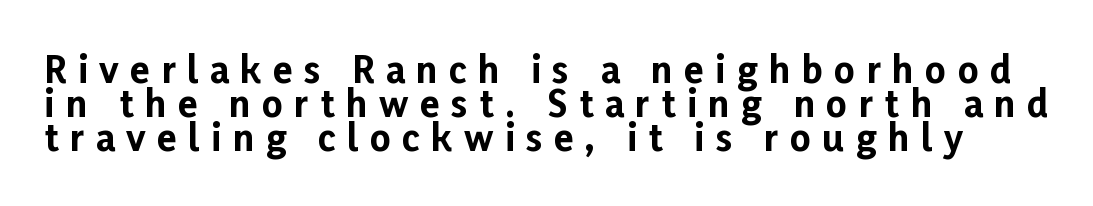
Caption: expanded tracking, letters set apart. The letters advance in unequal steps, a hallmark of proportional type. Quick note: underline off. The block of text is dense from top to bottom, with scant space between rows.
